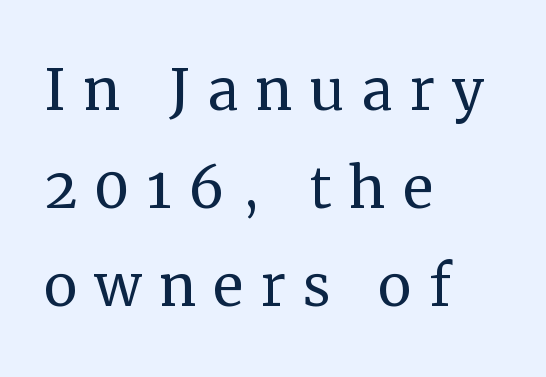
The image shows 76 px regular-weight serif type, upright; set left-aligned, normal line spacing (1.29x), unusually wide letter spacing (+0.22 em), not underlined; medium stroke contrast and a medium x-height.
